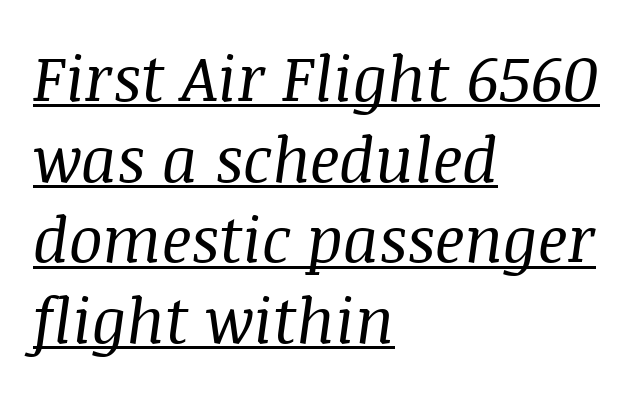
Serif or sans? Serif — the stroke terminals have little feet. The face used here appears with an underline applied. Leftover space on each line is placed entirely after the last word. The weight would be labelled regular, book, light, or lighter still. The specimen reads as italic at a glance. Nothing unusual about the tracking: characters are spaced as the font intends.
